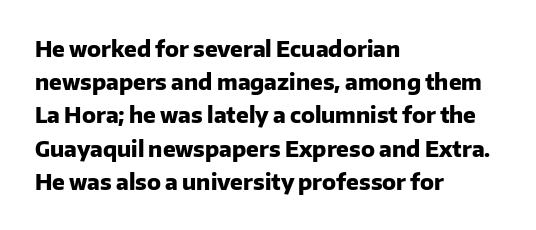
The font is running at its bold setting. Letters rest on an invisible, unmarked baseline. Students, note that the glyphs here touch the page at normal intervals. The rendering anchors every line to the left-hand side.
